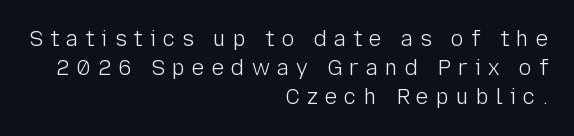
The image shows 21 px text type, upright; set right-aligned, normal line spacing (1.37x), unusually wide letter spacing (+0.34 em), not underlined.
